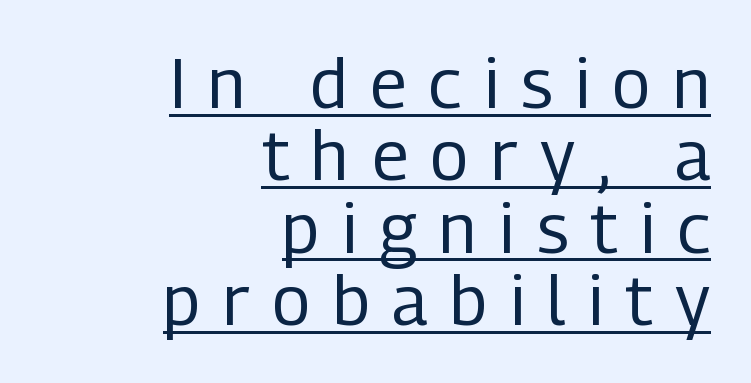
{"serif": "no", "italic": "no", "bold": "no", "weight": "regular", "width": "condensed", "stroke_contrast": "low", "x_height": "medium", "monospaced": "no", "underline": "yes", "align": "right", "line_spacing": "tight", "line_spacing_ratio": 1.05, "letter_spacing": "wide", "letter_spacing_em": 0.33, "glyph_px": 69}
